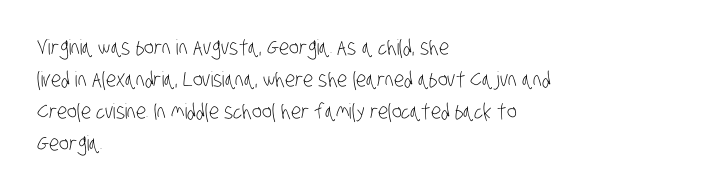
{"bold": "no", "underline": "no", "align": "left", "line_spacing": "normal", "line_spacing_ratio": 1.53, "letter_spacing": "normal", "letter_spacing_em": 0.0, "glyph_px": 21}
